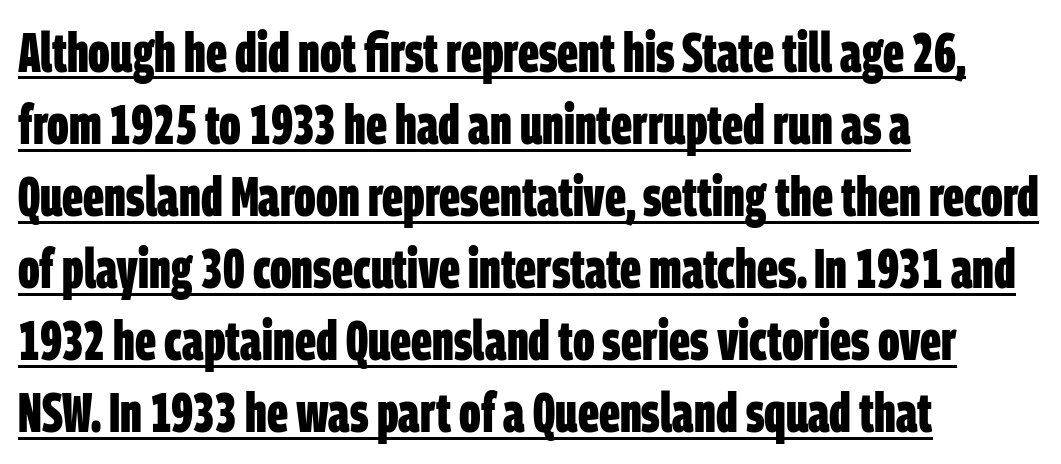
{"serif": "no", "bold": "yes", "weight": "bold", "width": "condensed", "stroke_contrast": "low", "x_height": "large", "monospaced": "no", "underline": "yes", "align": "left", "line_spacing": "normal", "line_spacing_ratio": 1.31, "letter_spacing": "normal", "letter_spacing_em": 0.0, "glyph_px": 55}
